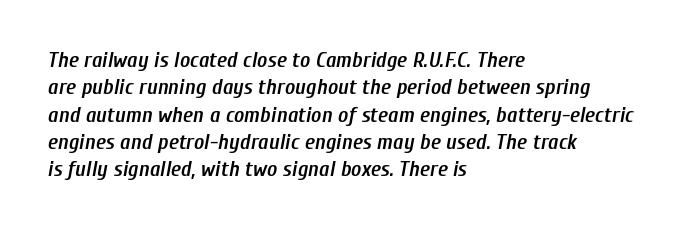
The image shows 22 px text type, italic (leaning right); set left-aligned, line spacing 1.24x, normal letter spacing, not underlined.
